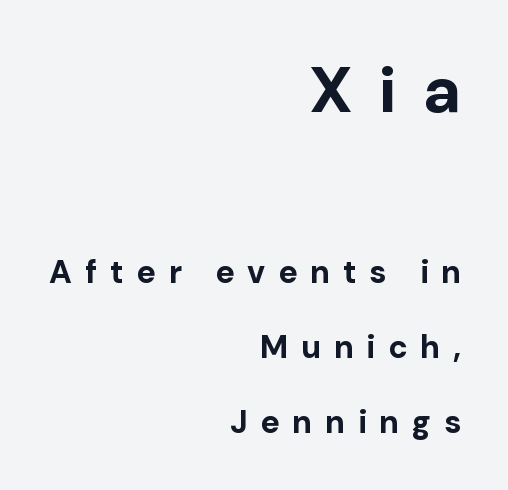
{"serif": "no", "italic": "no", "bold": "yes", "weight": "bold", "width": "normal", "stroke_contrast": "low", "x_height": "medium", "monospaced": "no", "underline": "no", "align": "right", "line_spacing": "loose", "line_spacing_ratio": 2.34, "letter_spacing": "wide", "letter_spacing_em": 0.4, "larger_block": "first", "size_ratio": 2.03, "glyph_px": 65}
